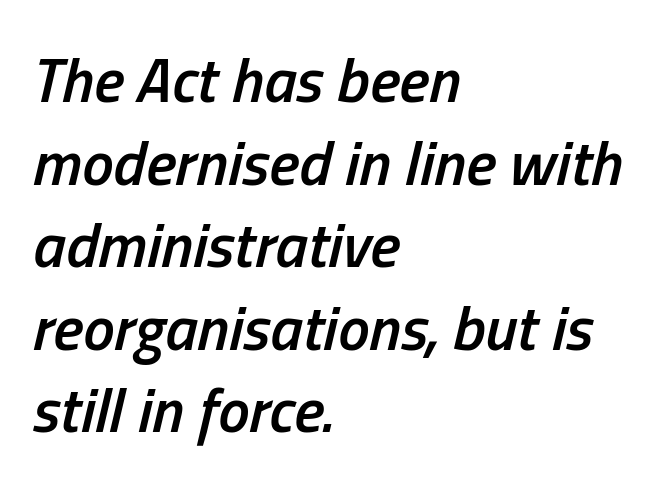
Q: Is the text bold? A: Semi-bold.
Q: Is the text italic (slanted)? A: Yes, it leans right by about 13 degrees.
Q: Is the text underlined? A: No.
Q: How is the paragraph aligned? A: Left-aligned.
Q: Is the spacing between letters normal or unusually wide? A: Normal.
Q: Is the spacing between lines tight, normal or loose? A: Normal.
Q: Width (condensed, normal, or wide)? A: Condensed.
Q: Stroke contrast? A: Low.
Q: x-height? A: Medium.
Q: Monospaced? A: No.
